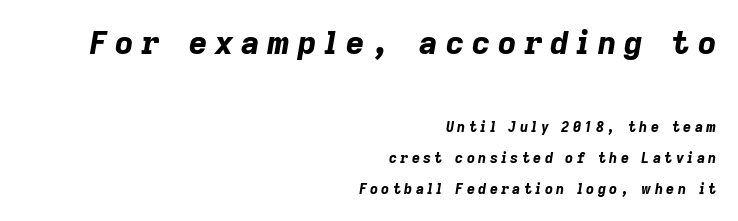
The image shows 32 px bold type, italic (leaning right); set right-aligned, loose line spacing (2.21x), unusually wide letter spacing (+0.24 em), not underlined; the first (top) block is 2.29x larger; low stroke contrast and a medium x-height.
